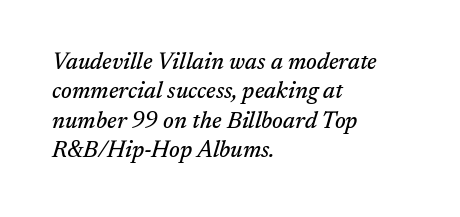
The image shows 23 px text type, italic (leaning right); set left-aligned, normal line spacing (1.28x), normal letter spacing, not underlined.
